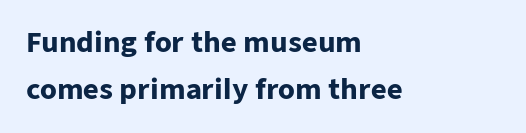
Q: Is the text bold? A: Yes.
Q: Is the text italic (slanted)? A: No, it is upright.
Q: Is the text underlined? A: No.
Q: How is the paragraph aligned? A: Left-aligned.
Q: Is the spacing between letters normal or unusually wide? A: Normal.
